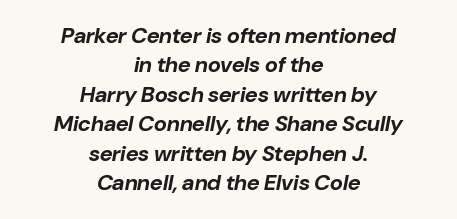
Q: Is the text bold? A: Yes.
Q: Is the text italic (slanted)? A: Yes, it leans right by about 10 degrees.
Q: Is the text underlined? A: No.
Q: How is the paragraph aligned? A: Centered.
Q: Is the spacing between letters normal or unusually wide? A: Normal.
Q: Is the spacing between lines tight, normal or loose? A: Normal.
